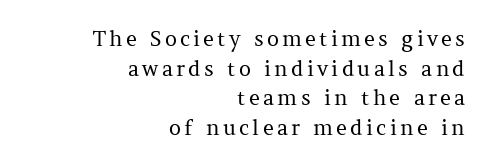
The image shows 21 px text type, upright; set right-aligned, normal line spacing (1.41x), not underlined.
